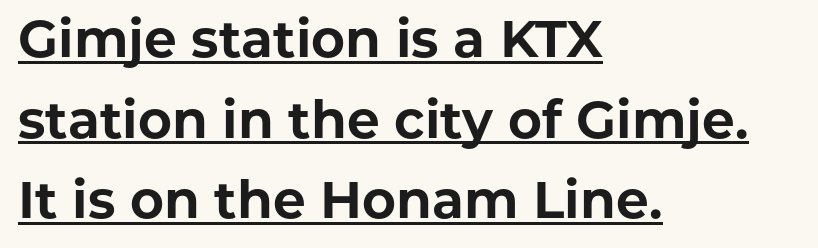
{"serif": "no", "italic": "no", "bold": "yes", "weight": "bold", "width": "normal", "stroke_contrast": "low", "x_height": "medium", "monospaced": "no", "underline": "yes", "align": "left", "line_spacing": "normal", "line_spacing_ratio": 1.55, "letter_spacing": "normal", "letter_spacing_em": 0.0, "glyph_px": 52}
